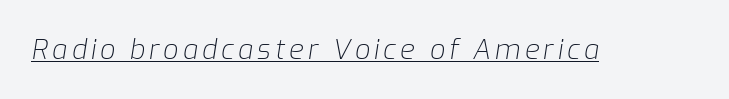
{"italic": "yes", "lean": "right", "slant_degrees": 9, "bold": "no", "underline": "yes", "glyph_px": 27}
